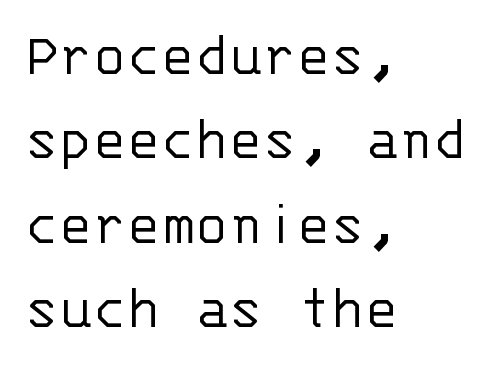
The image shows 63 px light sans-serif type, upright, monospaced; set left-aligned, normal line spacing (1.34x), normal letter spacing, not underlined; low stroke contrast and a large x-height.
